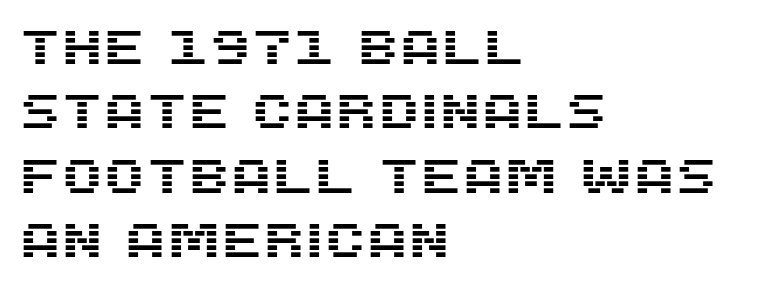
Q: Is the text italic (slanted)? A: No, it is upright.
Q: Is the typeface a serif or a sans-serif typeface? A: Sans-serif.
Q: Is the text underlined? A: No.
Q: How is the paragraph aligned? A: Left-aligned.
Q: Is the spacing between letters normal or unusually wide? A: Normal.
Q: Is the spacing between lines tight, normal or loose? A: Normal.
Q: Width (condensed, normal, or wide)? A: Normal.
Q: Stroke contrast? A: Medium.
Q: x-height? A: Large.
Q: Monospaced? A: No.
